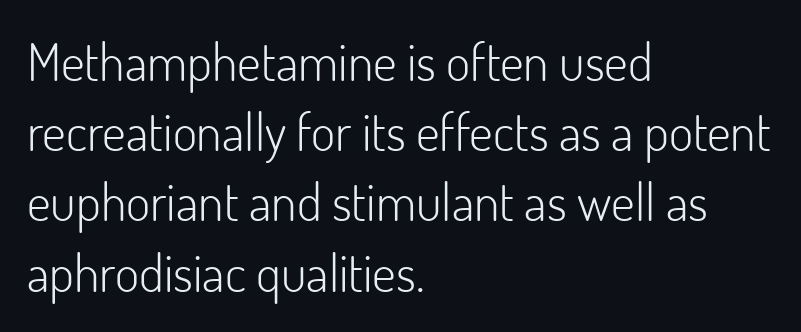
Q: Is the text bold? A: No.
Q: Is the text italic (slanted)? A: No, it is upright.
Q: Is the typeface a serif or a sans-serif typeface? A: Sans-serif.
Q: Is the text underlined? A: No.
Q: How is the paragraph aligned? A: Left-aligned.
Q: Is the spacing between letters normal or unusually wide? A: Normal.
Q: Is the spacing between lines tight, normal or loose? A: Normal.
Q: Width (condensed, normal, or wide)? A: Normal.
Q: Stroke contrast? A: Low.
Q: x-height? A: Small.
Q: Monospaced? A: No.
